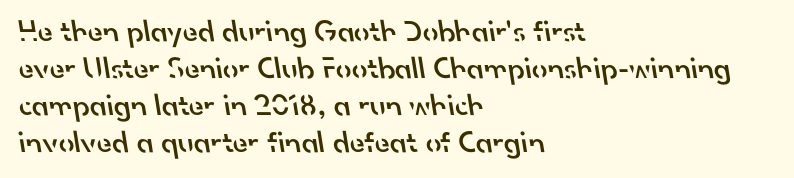
The image shows 31 px semibold sans-serif type; set left-aligned, line spacing 1.19x, normal letter spacing, not underlined; low stroke contrast and a small x-height.
